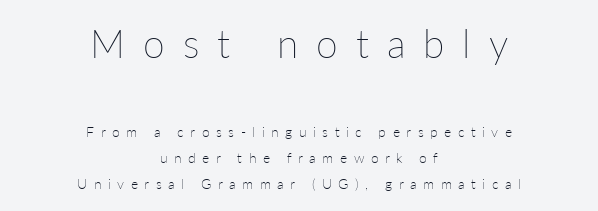
The gaps between neighbouring characters are conspicuously large. The specimen omits any rule beneath the text block's lines. The setting favours the middle, as headings and verse often do. The letterforms sit at book weight or below. Every stem runs plumb, perpendicular to the baseline.
